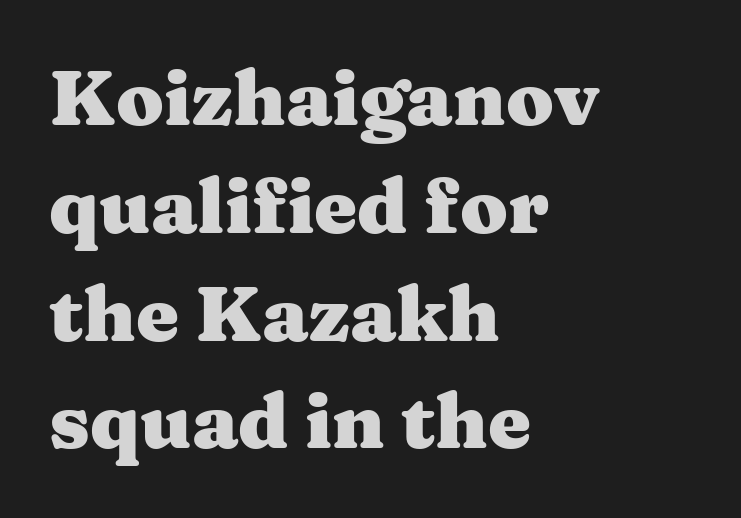
Q: Is the text bold? A: Yes.
Q: Is the text italic (slanted)? A: No, it is upright.
Q: Is the typeface a serif or a sans-serif typeface? A: Serif.
Q: Is the text underlined? A: No.
Q: How is the paragraph aligned? A: Left-aligned.
Q: Is the spacing between letters normal or unusually wide? A: Normal.
Q: Is the spacing between lines tight, normal or loose? A: Normal.
Q: Width (condensed, normal, or wide)? A: Wide.
Q: Stroke contrast? A: Medium.
Q: x-height? A: Medium.
Q: Monospaced? A: No.
